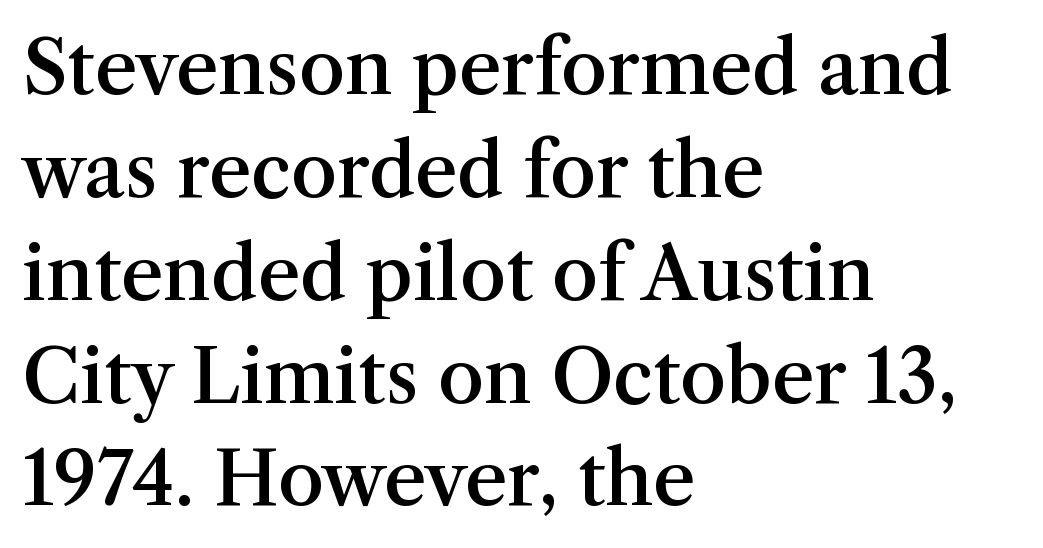
{"serif": "yes", "italic": "no", "bold": "semi", "weight": "semibold", "width": "normal", "stroke_contrast": "medium", "x_height": "medium", "monospaced": "no", "underline": "no", "align": "left", "line_spacing": "normal", "line_spacing_ratio": 1.39, "letter_spacing": "normal", "letter_spacing_em": 0.0, "glyph_px": 74}
